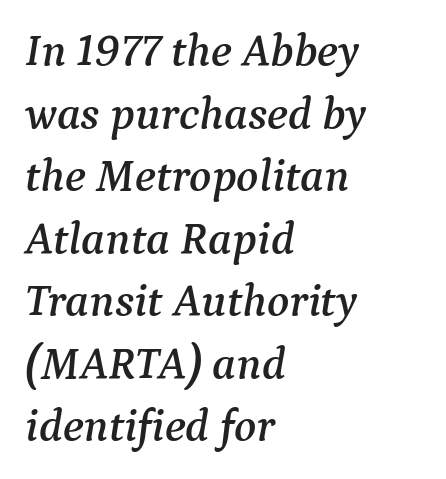
Underlining? Definitely not there. Glyph-to-glyph distance matches everyday printed text. Leading matches the norm, producing a regular column. Looks like regular typesetting: each glyph gets only the width it needs. The compositor pushed each line to the left boundary.
